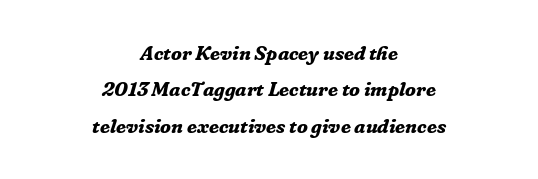
The passage shown leans; its letterforms are oblique. Its strokes are broad and dark, the hallmark of bold type. Tracking here is standard; glyphs follow each other at the usual distance. Quick note: underline off.
